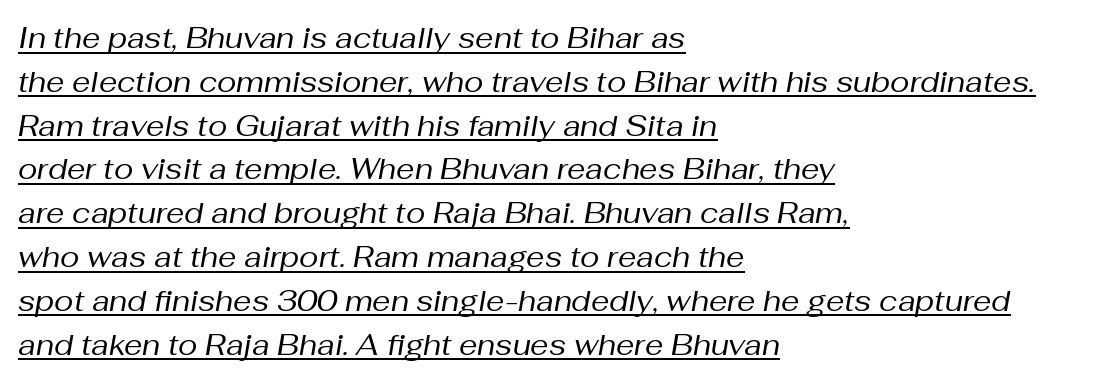
The image shows 29 px regular-weight type, italic (leaning right); set left-aligned, normal line spacing (1.51x), normal letter spacing, underlined; medium stroke contrast and a medium x-height.
